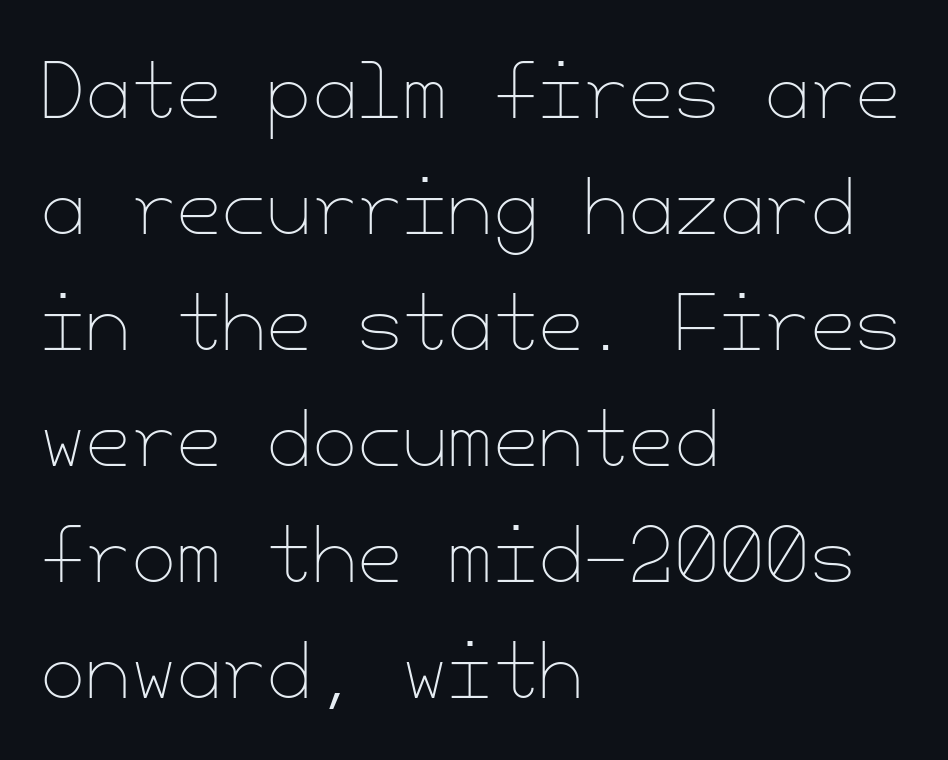
Nothing heavy about these letters — not bold at all. Observe the ordinary spacing: letters are neighbours, not strangers. The text block is weighted toward the left margin, trailing off unevenly rightward. Ordinary non-slanted type is in use. Descender tails drop into unmarked territory.
